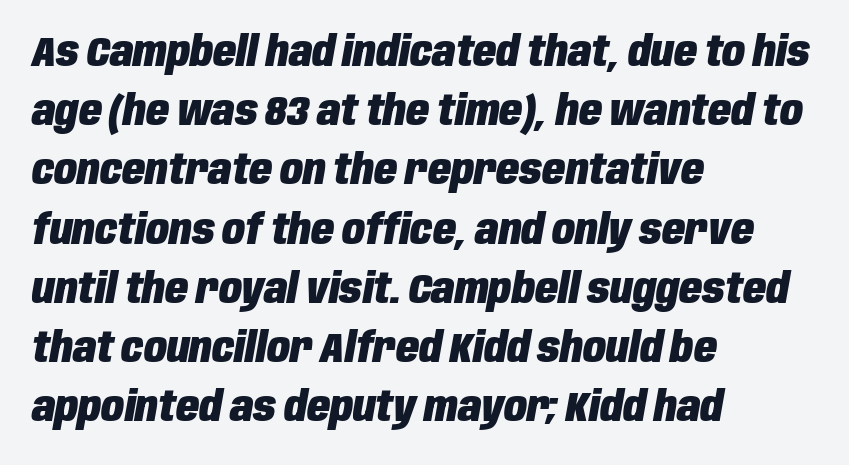
Just letters on the line, the space beneath them empty. Observe the lean: these are italic letterforms. The rendering uses a moderate line-height, typical for paragraphs. Bold? Absolutely — the strokes are thick and heavy. Every row of glyphs begins at an identical x-position on the left. A typesetter would call this proportional, since set widths differ per character.
